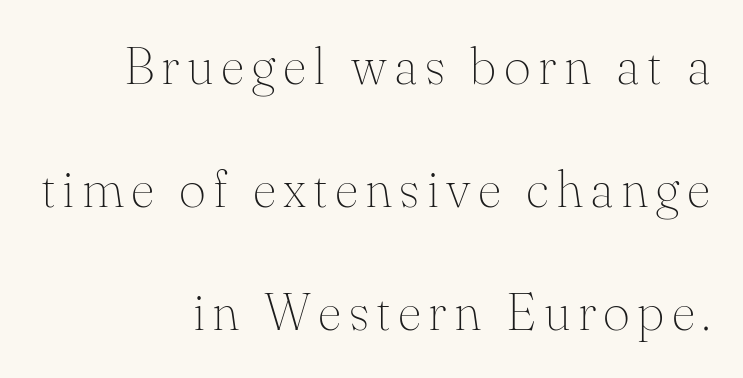
The image shows 52 px thin serif type, upright; set right-aligned, loose line spacing (2.37x), not underlined; medium stroke contrast and a small x-height.
